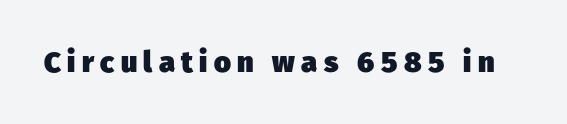
{"serif": "no", "bold": "yes", "weight": "heavy", "width": "normal", "stroke_contrast": "low", "x_height": "medium", "monospaced": "no", "underline": "no", "letter_spacing": "wide", "letter_spacing_em": 0.22, "glyph_px": 29}
